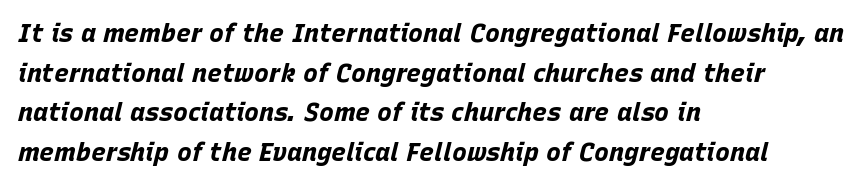
{"italic": "yes", "lean": "right", "slant_degrees": 15, "bold": "yes", "underline": "no", "align": "left", "line_spacing": "normal", "line_spacing_ratio": 1.59, "letter_spacing": "normal", "letter_spacing_em": 0.0, "glyph_px": 25}
